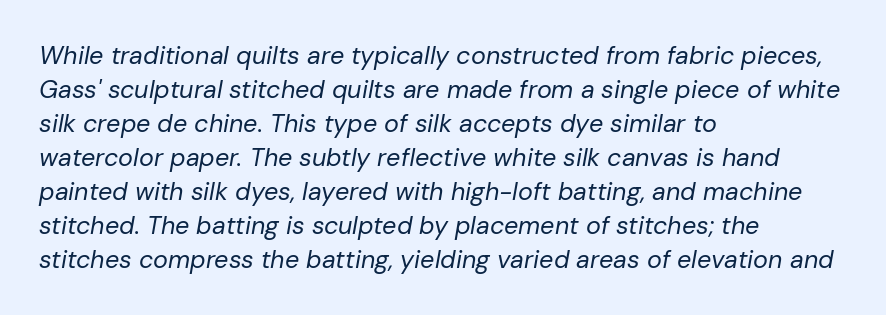
Q: Is the text bold? A: No.
Q: Is the text italic (slanted)? A: Yes, it leans right by about 10 degrees.
Q: Is the text underlined? A: No.
Q: How is the paragraph aligned? A: Left-aligned.
Q: Is the spacing between letters normal or unusually wide? A: Normal.
Q: Is the spacing between lines tight, normal or loose? A: Normal.
